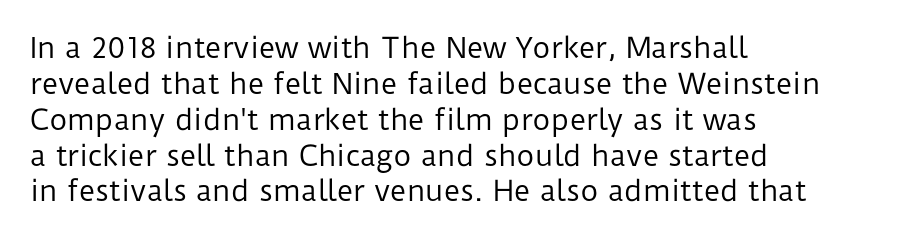
Q: Is the text bold? A: No.
Q: Is the text italic (slanted)? A: No, it is upright.
Q: Is the typeface a serif or a sans-serif typeface? A: Sans-serif.
Q: Is the text underlined? A: No.
Q: How is the paragraph aligned? A: Left-aligned.
Q: Is the spacing between letters normal or unusually wide? A: Normal.
Q: Is the spacing between lines tight, normal or loose? A: Normal.
Q: Width (condensed, normal, or wide)? A: Normal.
Q: Stroke contrast? A: Low.
Q: x-height? A: Medium.
Q: Monospaced? A: No.
